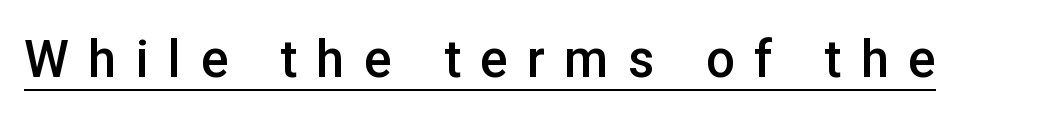
Q: Is the text bold? A: Semi-bold.
Q: Is the text italic (slanted)? A: No, it is upright.
Q: Is the typeface a serif or a sans-serif typeface? A: Sans-serif.
Q: Is the text underlined? A: Yes.
Q: Is the spacing between letters normal or unusually wide? A: Unusually wide.
Q: Width (condensed, normal, or wide)? A: Normal.
Q: Stroke contrast? A: Low.
Q: x-height? A: Medium.
Q: Monospaced? A: No.
